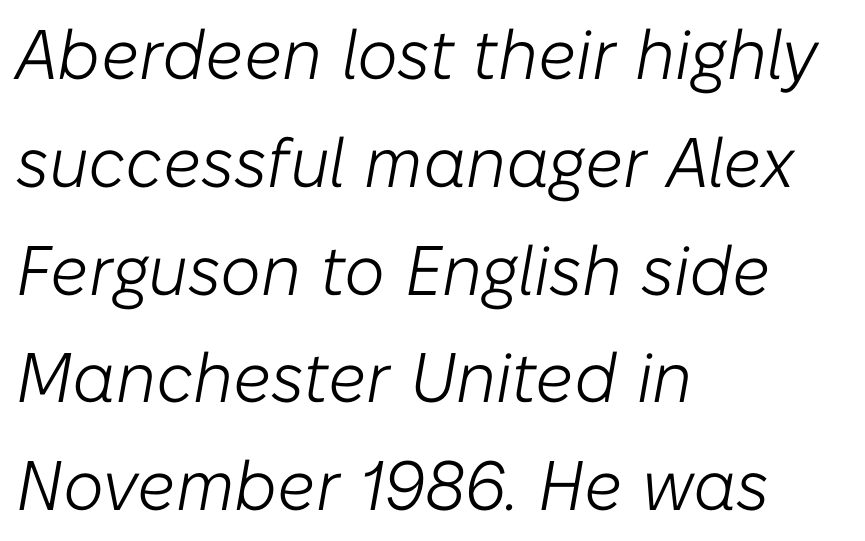
Has an underline been added? It has not. This rendering leaves character spacing at its baseline value. Every character sits at an angle, as italics do. Is the block centered? No — it sits flush against the left margin.
